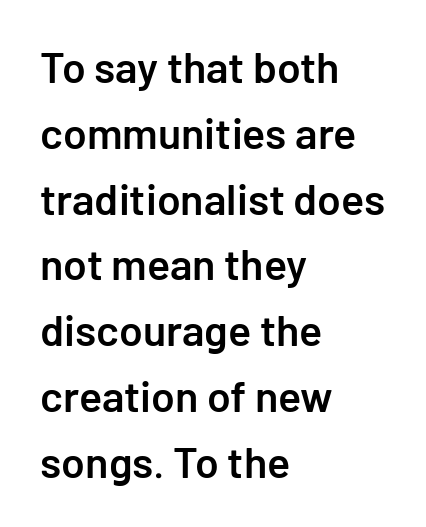
Q: Is the text bold? A: Semi-bold.
Q: Is the text italic (slanted)? A: No, it is upright.
Q: Is the typeface a serif or a sans-serif typeface? A: Sans-serif.
Q: Is the text underlined? A: No.
Q: How is the paragraph aligned? A: Left-aligned.
Q: Is the spacing between letters normal or unusually wide? A: Normal.
Q: Is the spacing between lines tight, normal or loose? A: Normal.
Q: Width (condensed, normal, or wide)? A: Normal.
Q: Stroke contrast? A: Low.
Q: x-height? A: Medium.
